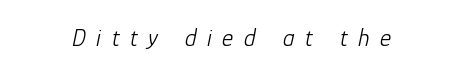
Q: Is the text bold? A: No.
Q: Is the text italic (slanted)? A: Yes, it leans right by about 12 degrees.
Q: Is the text underlined? A: No.
Q: Is the spacing between letters normal or unusually wide? A: Unusually wide.
